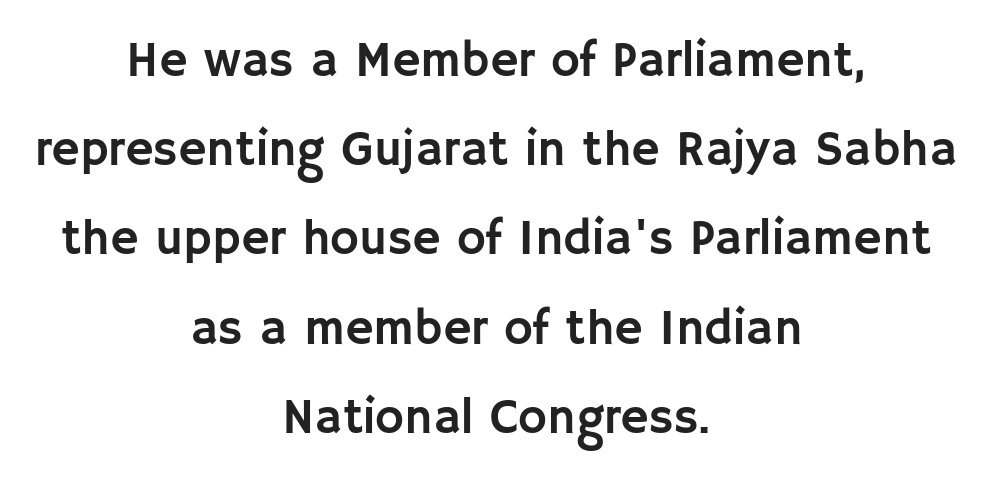
{"serif": "no", "italic": "no", "width": "normal", "stroke_contrast": "low", "x_height": "large", "monospaced": "no", "underline": "no", "align": "center", "line_spacing_ratio": 1.82, "letter_spacing": "normal", "letter_spacing_em": 0.0, "glyph_px": 49}
